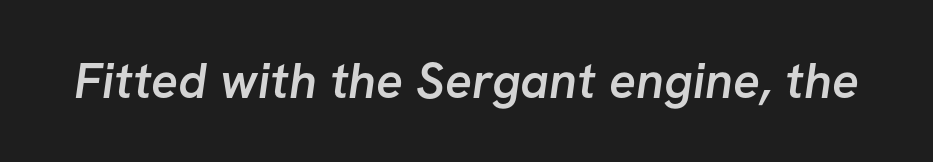
The image shows 50 px semibold sans-serif type; set normal letter spacing, not underlined; low stroke contrast and a medium x-height.
